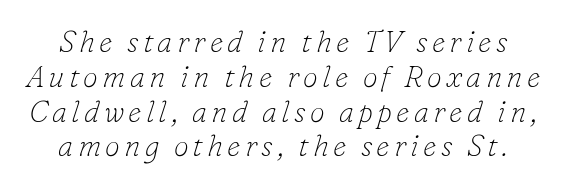
The image shows 30 px thin serif type, italic (leaning right); set line spacing 1.16x, not underlined; low stroke contrast and a small x-height.
